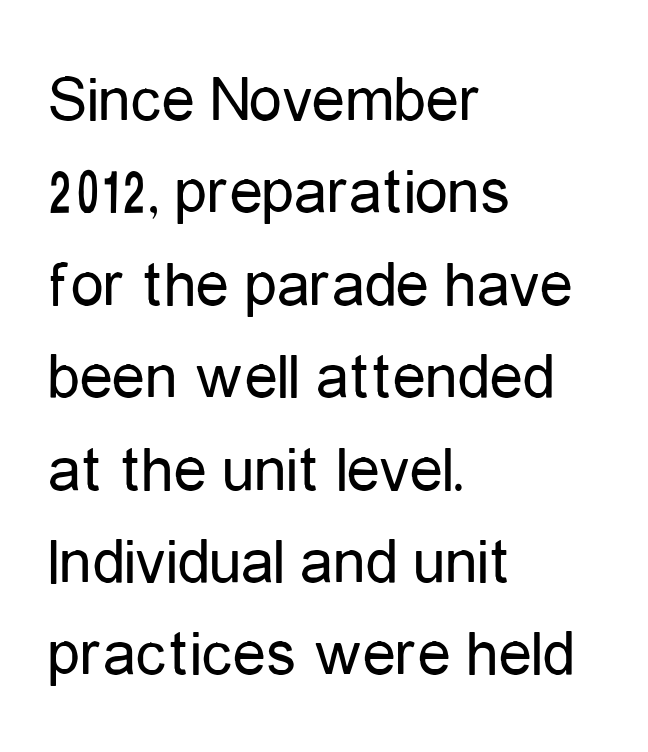
Does the lettering tilt? It doesn't — this is upright. Proportional: the letters do not fall into vertical columns. Look at the bottom of the vertical strokes: they stop flat, with no serifs. Beneath every word, the page is bare. Each new line begins a customary step beneath the previous one.
